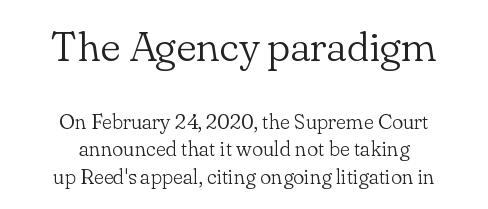
The image shows 42 px light serif type, upright; set centered, normal line spacing (1.31x), normal letter spacing, not underlined; the first (top) block is 2.0x larger; low stroke contrast and a small x-height.
